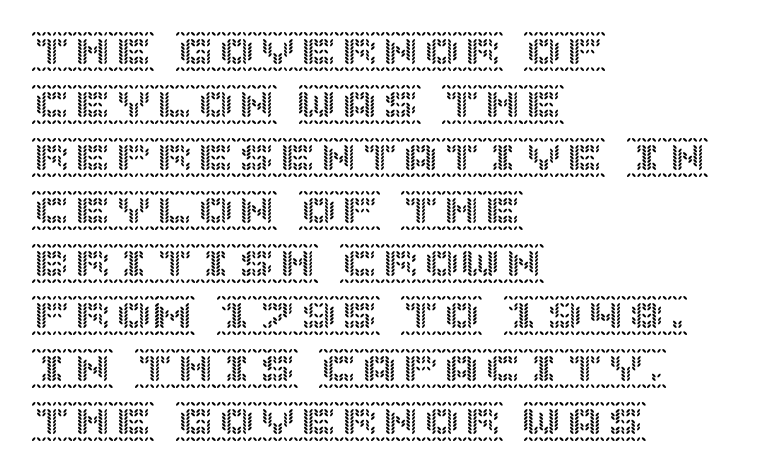
The image shows 41 px text type, upright; set left-aligned, normal line spacing (1.29x), normal letter spacing, not underlined; a large x-height.
